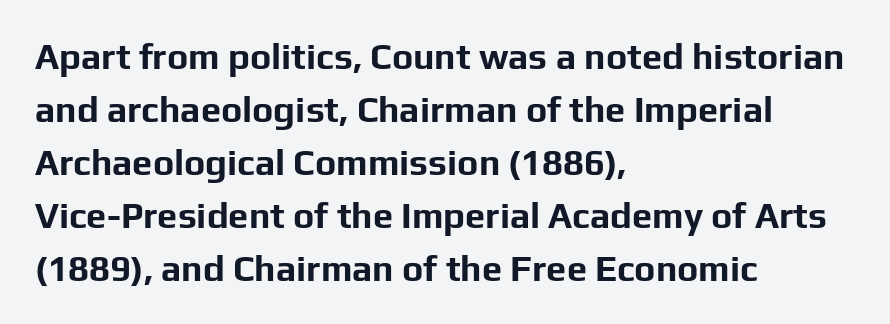
{"serif": "no", "italic": "no", "bold": "yes", "weight": "bold", "width": "normal", "stroke_contrast": "low", "x_height": "medium", "monospaced": "no", "underline": "no", "align": "left", "line_spacing": "normal", "line_spacing_ratio": 1.47, "letter_spacing": "normal", "letter_spacing_em": 0.0, "glyph_px": 36}
